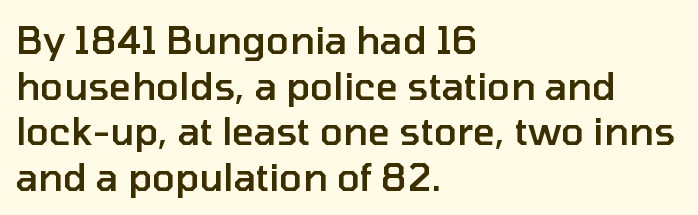
The image shows 38 px semibold sans-serif type, upright; set left-aligned, line spacing 1.2x, normal letter spacing, not underlined; low stroke contrast and a medium x-height.
